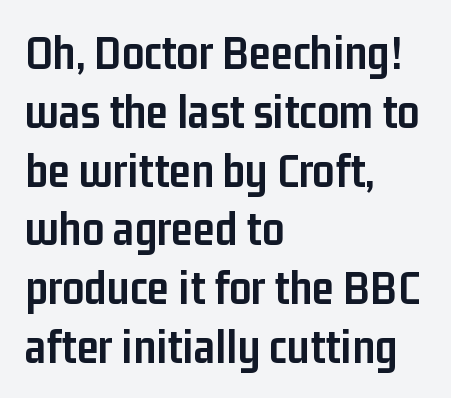
{"serif": "no", "italic": "no", "bold": "yes", "weight": "semibold", "width": "condensed", "stroke_contrast": "low", "x_height": "medium", "monospaced": "no", "underline": "no", "align": "left", "line_spacing_ratio": 1.2, "letter_spacing": "normal", "letter_spacing_em": 0.0, "glyph_px": 49}
